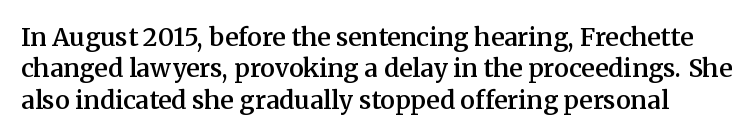
The image shows 25 px text type, upright; set normal line spacing (1.26x), normal letter spacing, not underlined.
